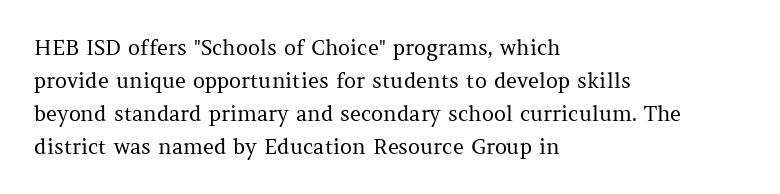
Q: Is the text bold? A: No.
Q: Is the text italic (slanted)? A: No, it is upright.
Q: Is the text underlined? A: No.
Q: How is the paragraph aligned? A: Left-aligned.
Q: Is the spacing between letters normal or unusually wide? A: Normal.
Q: Is the spacing between lines tight, normal or loose? A: Normal.
